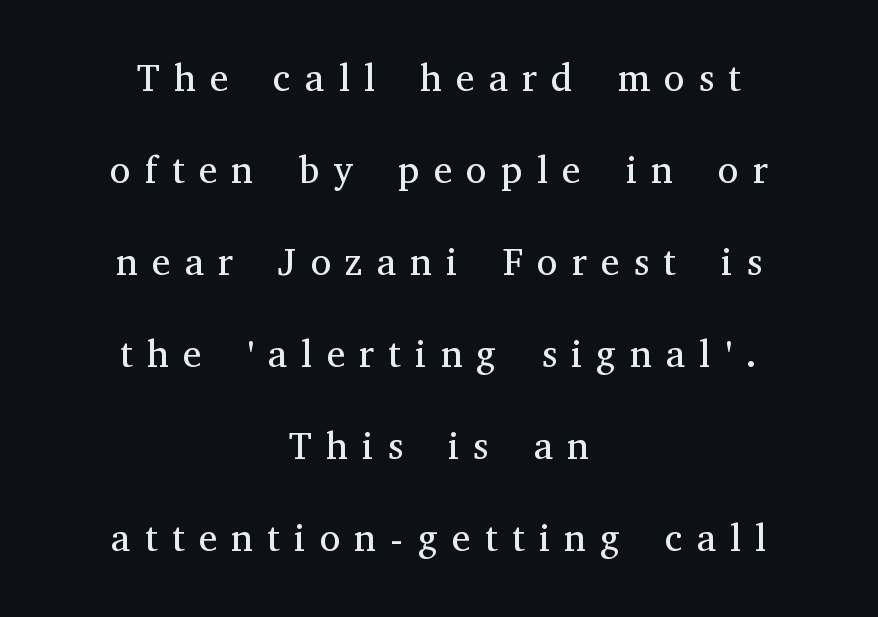
Q: Is the text bold? A: No.
Q: Is the text italic (slanted)? A: No, it is upright.
Q: Is the typeface a serif or a sans-serif typeface? A: Serif.
Q: Is the text underlined? A: No.
Q: How is the paragraph aligned? A: Centered.
Q: Is the spacing between letters normal or unusually wide? A: Unusually wide.
Q: Is the spacing between lines tight, normal or loose? A: Loose.
Q: Width (condensed, normal, or wide)? A: Normal.
Q: Stroke contrast? A: Medium.
Q: x-height? A: Medium.
Q: Monospaced? A: No.
